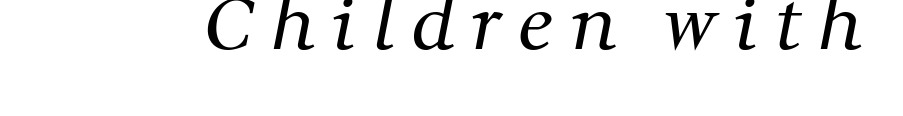
Q: Is the text bold? A: No.
Q: Is the typeface a serif or a sans-serif typeface? A: Serif.
Q: Is the text underlined? A: No.
Q: Is the spacing between letters normal or unusually wide? A: Unusually wide.
Q: Width (condensed, normal, or wide)? A: Normal.
Q: Stroke contrast? A: Medium.
Q: x-height? A: Medium.
Q: Monospaced? A: No.
